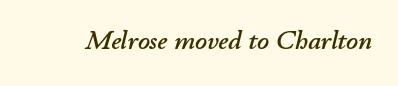
{"italic": "yes", "lean": "right", "slant_degrees": 11, "underline": "no", "letter_spacing": "normal", "letter_spacing_em": 0.0, "glyph_px": 26}
